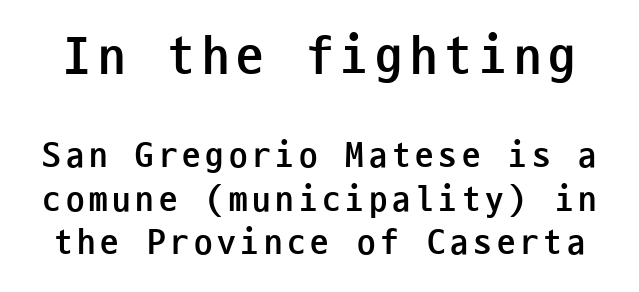
The image shows 55 px semibold, condensed sans-serif type, upright, monospaced; set line spacing 1.17x, not underlined; the first (top) block is 1.49x larger; low stroke contrast and a medium x-height.
